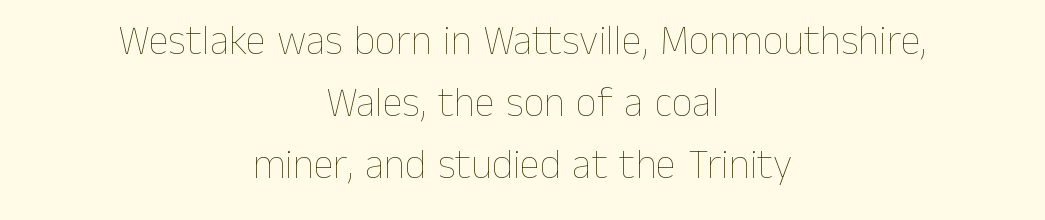
Q: Is the text bold? A: No.
Q: Is the text italic (slanted)? A: No, it is upright.
Q: Is the text underlined? A: No.
Q: How is the paragraph aligned? A: Centered.
Q: Is the spacing between letters normal or unusually wide? A: Normal.
Q: Is the spacing between lines tight, normal or loose? A: Normal.
Q: Width (condensed, normal, or wide)? A: Normal.
Q: Stroke contrast? A: Low.
Q: x-height? A: Medium.
Q: Monospaced? A: No.
